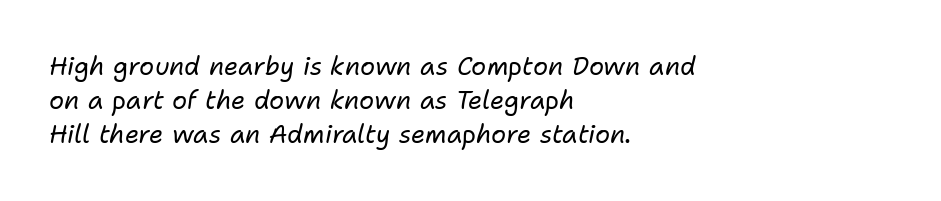
Q: Is the text bold? A: No.
Q: Is the text italic (slanted)? A: Yes, it leans right by about 11 degrees.
Q: Is the text underlined? A: No.
Q: How is the paragraph aligned? A: Left-aligned.
Q: Is the spacing between letters normal or unusually wide? A: Normal.
Q: Is the spacing between lines tight, normal or loose? A: Normal.
